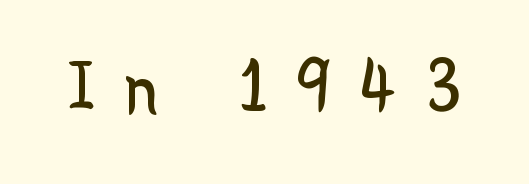
The image shows 74 px regular-weight sans-serif type, upright; set unusually wide letter spacing (+0.4 em), not underlined; low stroke contrast and a medium x-height.
